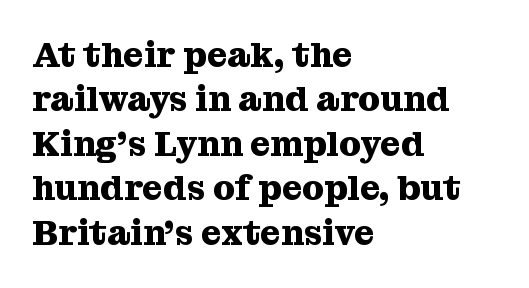
The image shows 35 px heavy serif type, upright; set left-aligned, normal line spacing (1.27x), normal letter spacing, not underlined; medium stroke contrast and a medium x-height.
